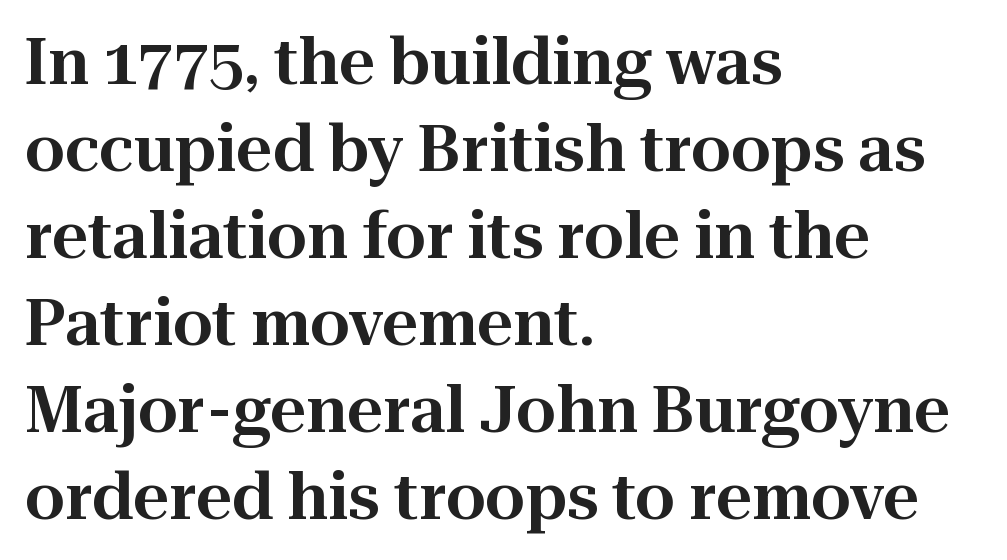
Lines of text with bare space underneath. Observe the ordinary spacing: letters are neighbours, not strangers. The face used here is proportionally spaced, like ordinary book or web type. Interline gaps are of average width in this sample. The paragraph has a hard left edge and a soft right edge.
